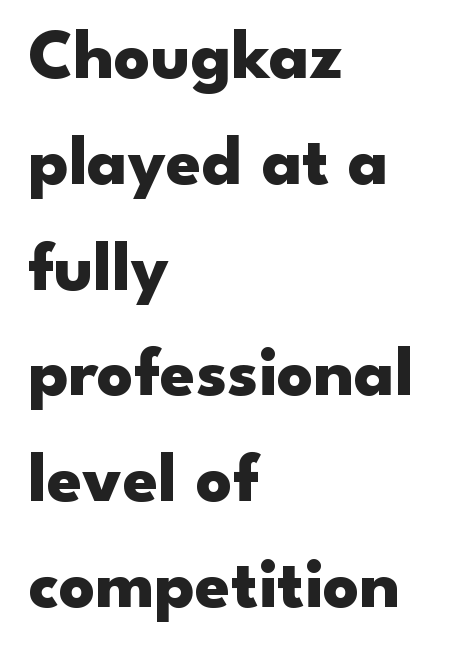
The image shows 71 px heavy, wide sans-serif type, upright; set left-aligned, normal line spacing (1.49x), normal letter spacing, not underlined; low stroke contrast and a small x-height.
